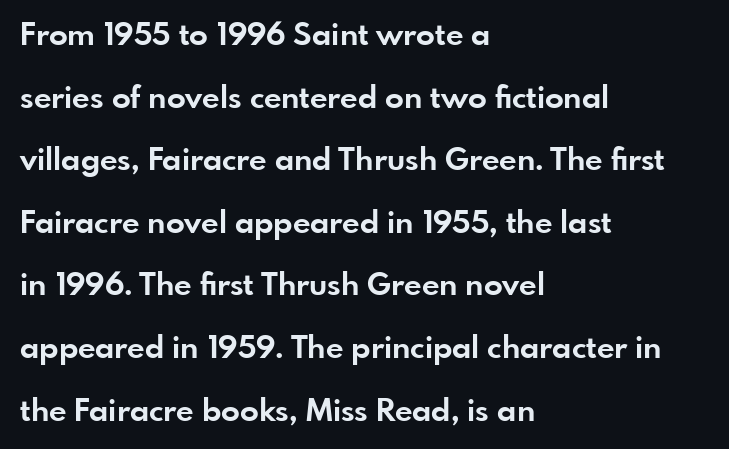
The image shows 31 px bold sans-serif type, upright; set left-aligned, loose line spacing (2.02x), normal letter spacing, not underlined; low stroke contrast and a small x-height.
